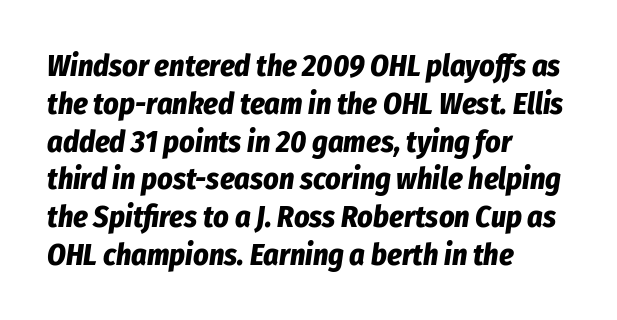
{"italic": "yes", "lean": "right", "slant_degrees": 8, "bold": "yes", "weight": "bold", "width": "condensed", "stroke_contrast": "low", "x_height": "medium", "monospaced": "no", "underline": "no", "align": "left", "line_spacing": "normal", "line_spacing_ratio": 1.26, "letter_spacing": "normal", "letter_spacing_em": 0.0, "glyph_px": 30}
